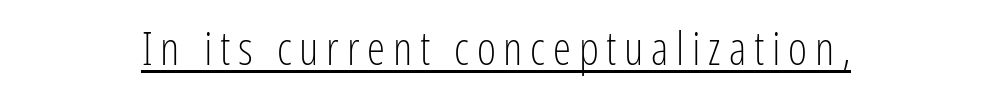
Q: Is the text bold? A: No.
Q: Is the text italic (slanted)? A: No, it is upright.
Q: Is the typeface a serif or a sans-serif typeface? A: Sans-serif.
Q: Is the text underlined? A: Yes.
Q: How is the paragraph aligned? A: Centered.
Q: Width (condensed, normal, or wide)? A: Condensed.
Q: Stroke contrast? A: Low.
Q: x-height? A: Medium.
Q: Monospaced? A: No.
